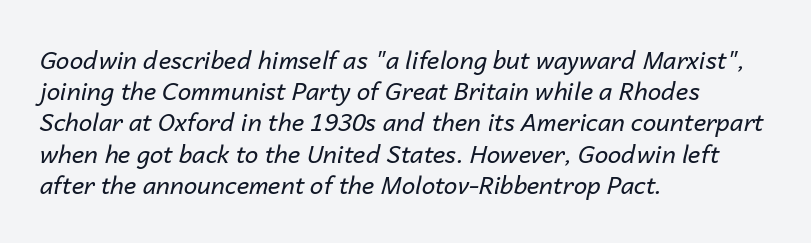
Descender tails drop into unmarked territory. Italic: yes, the glyphs are oblique. Students, note that the glyphs here touch the page at normal intervals. The typesetter chose a ragged-right arrangement here.
